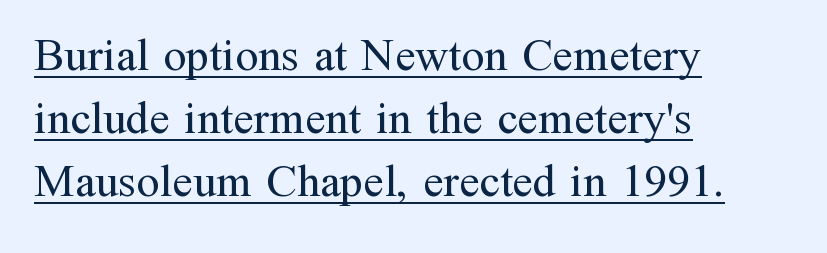
Students, note that the glyphs here touch the page at normal intervals. Each letter keeps its own natural width here, so spacing adapts to shape. Interline gaps are of average width in this sample. Yep, those are serifs on the letters.
